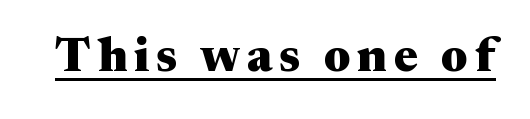
{"serif": "yes", "italic": "no", "bold": "yes", "weight": "heavy", "width": "wide", "stroke_contrast": "medium", "x_height": "medium", "monospaced": "no", "underline": "yes", "glyph_px": 48}
